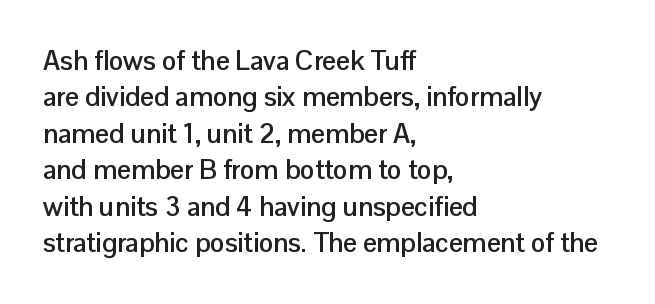
{"italic": "no", "bold": "yes", "underline": "no", "align": "left", "line_spacing": "normal", "line_spacing_ratio": 1.35, "letter_spacing": "normal", "letter_spacing_em": 0.0, "glyph_px": 27}
